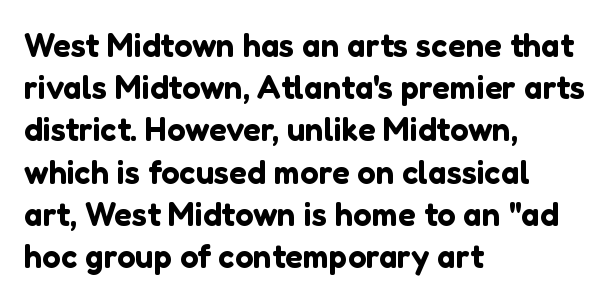
The image shows 33 px sans-serif type, upright; set left-aligned, normal line spacing (1.28x), normal letter spacing, not underlined; low stroke contrast and a medium x-height.
